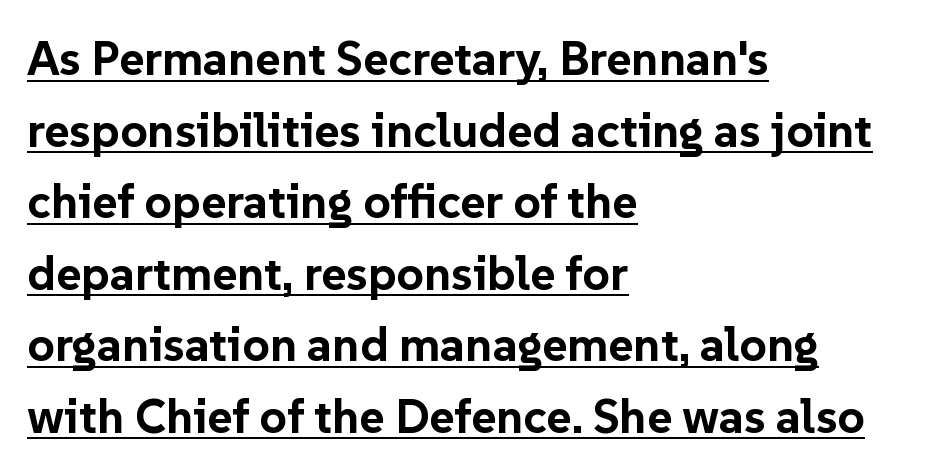
A sans-serif font was chosen for this passage. Varying glyph widths throughout — classic text-font behaviour. Plenty of ink on the page — the face is bold. Normally led — the rows are evenly, conventionally spaced. Underline: present.
